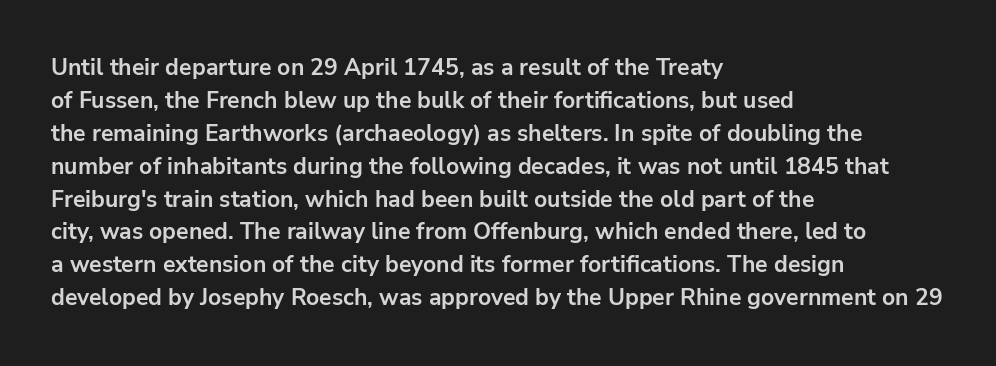
The gaps between neighbouring characters are ordinary and unremarkable. A dark, heavy texture on the line: the type is bold. Leftover space on each line is placed entirely after the last word. Reading down the column, the eye jumps a familiar distance to each next line. This is the regular roman posture of the typeface.
